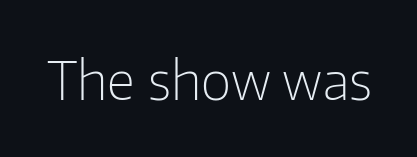
Varying glyph widths throughout — classic text-font behaviour. This sample uses a sans-serif face. Heaviness? Minimal to ordinary, like unemphasized prose. The foot of each line stays bare and open. The gaps between neighbouring characters are ordinary and unremarkable.
